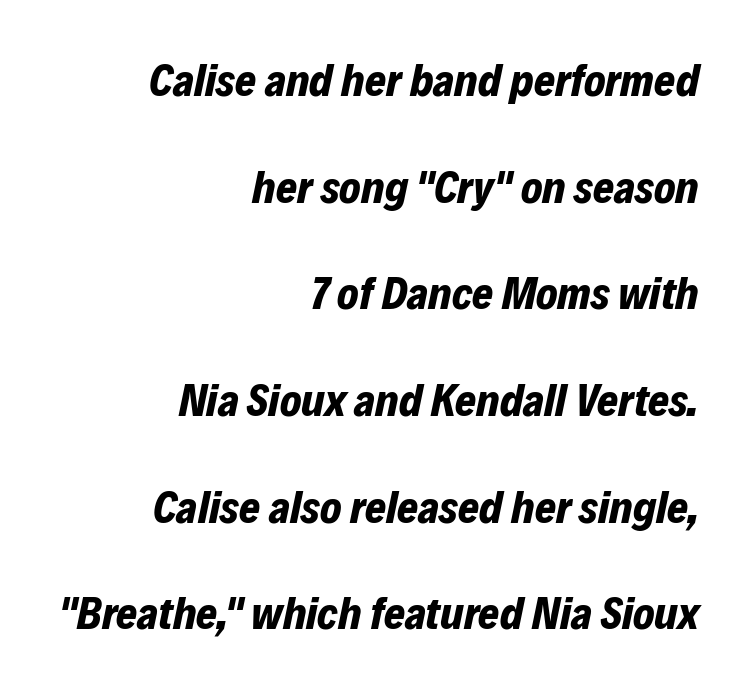
The letters sit at their default tracking, neither squeezed nor spread. The letters advance in unequal steps, a hallmark of proportional type. The string is rendered with underlining switched off. The axis of the letterforms is tilted away from vertical. The letters are bold, with thick, heavy strokes. Leading: increased.
